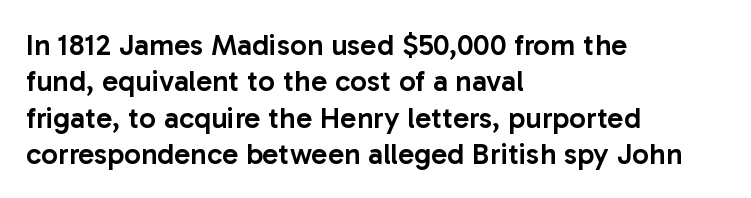
The image shows 30 px semibold sans-serif type, upright; set left-aligned, line spacing 1.21x, normal letter spacing, not underlined; low stroke contrast and a medium x-height.
